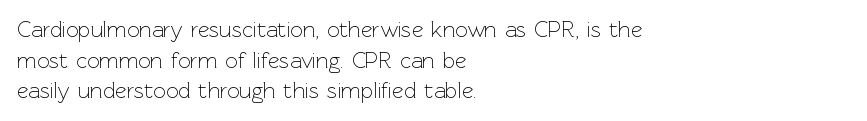
The image shows 22 px text type, upright; set left-aligned, normal line spacing (1.39x), normal letter spacing, not underlined.
